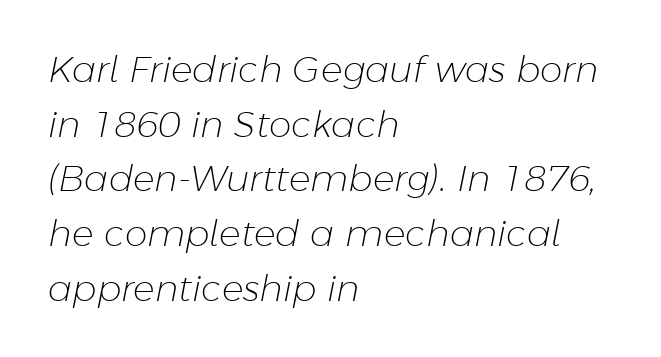
{"italic": "yes", "lean": "right", "slant_degrees": 11, "bold": "no", "weight": "light", "width": "normal", "stroke_contrast": "low", "x_height": "medium", "monospaced": "no", "underline": "no", "align": "left", "line_spacing": "normal", "line_spacing_ratio": 1.52, "letter_spacing": "normal", "letter_spacing_em": 0.0, "glyph_px": 36}
